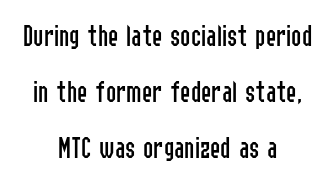
{"serif": "no", "italic": "no", "bold": "no", "weight": "regular", "width": "condensed", "stroke_contrast": "low", "x_height": "medium", "monospaced": "no", "underline": "no", "align": "center", "line_spacing_ratio": 1.8, "letter_spacing": "normal", "letter_spacing_em": 0.0, "glyph_px": 31}
